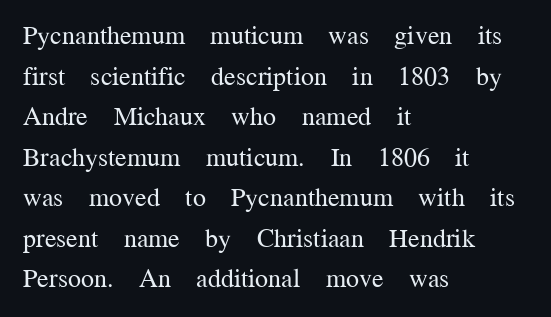
The image shows 26 px text type, upright; set left-aligned, normal line spacing (1.56x), normal letter spacing, not underlined.
